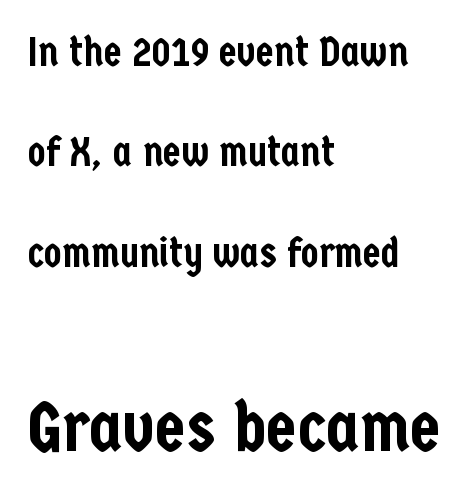
{"serif": "no", "italic": "no", "width": "condensed", "stroke_contrast": "low", "x_height": "medium", "monospaced": "no", "underline": "no", "align": "left", "line_spacing": "loose", "line_spacing_ratio": 2.45, "letter_spacing": "normal", "letter_spacing_em": 0.0, "larger_block": "second", "size_ratio": 1.73, "glyph_px": 71}
